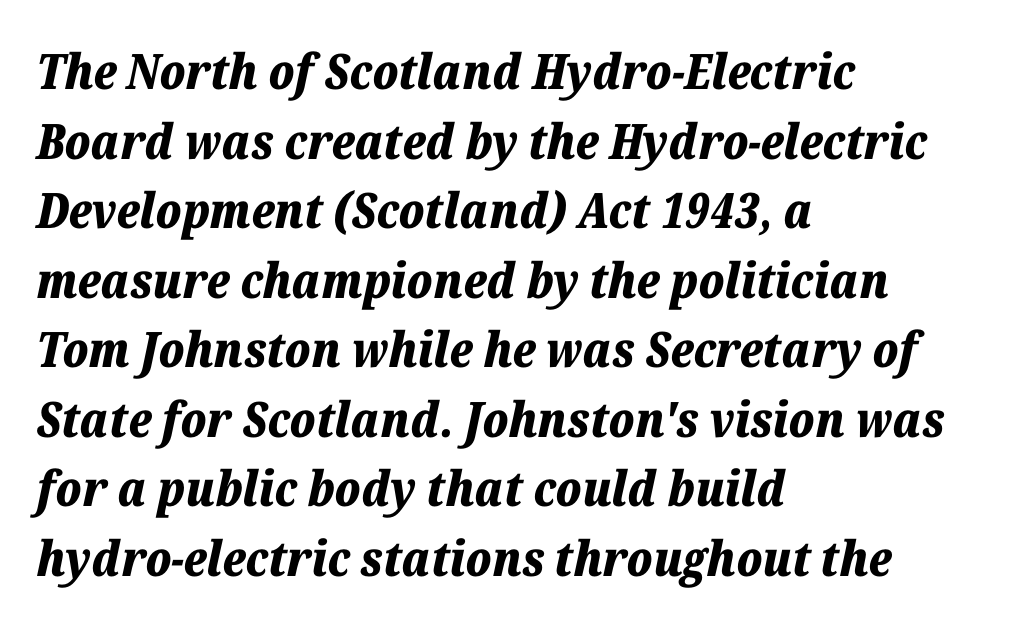
Strong, thick strokes mark this as bold type. Observe the ordinary spacing: letters are neighbours, not strangers. Would a proofreader flag this as italicized? Yes. Decoration check: the copy has no underline. The rendering uses a moderate line-height, typical for paragraphs. Think of a printed novel: that variable character pitch is what you see here.
